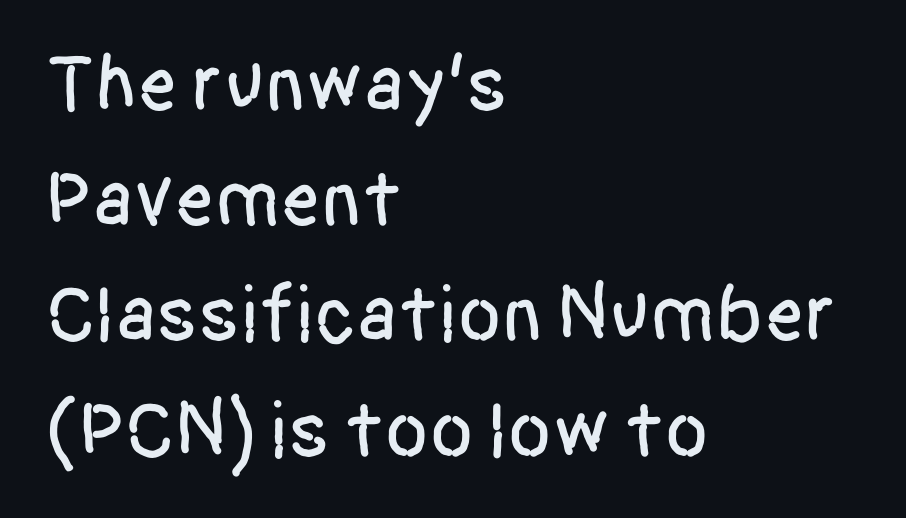
Q: Is the text italic (slanted)? A: No, it is upright.
Q: Is the typeface a serif or a sans-serif typeface? A: Sans-serif.
Q: Is the text underlined? A: No.
Q: How is the paragraph aligned? A: Left-aligned.
Q: Is the spacing between letters normal or unusually wide? A: Normal.
Q: Is the spacing between lines tight, normal or loose? A: Normal.
Q: Width (condensed, normal, or wide)? A: Condensed.
Q: Stroke contrast? A: Low.
Q: x-height? A: Large.
Q: Monospaced? A: No.
